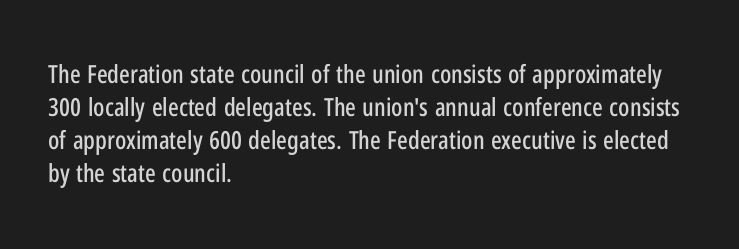
Q: Is the text italic (slanted)? A: No, it is upright.
Q: Is the text underlined? A: No.
Q: How is the paragraph aligned? A: Left-aligned.
Q: Is the spacing between letters normal or unusually wide? A: Normal.
Q: Is the spacing between lines tight, normal or loose? A: Normal.
